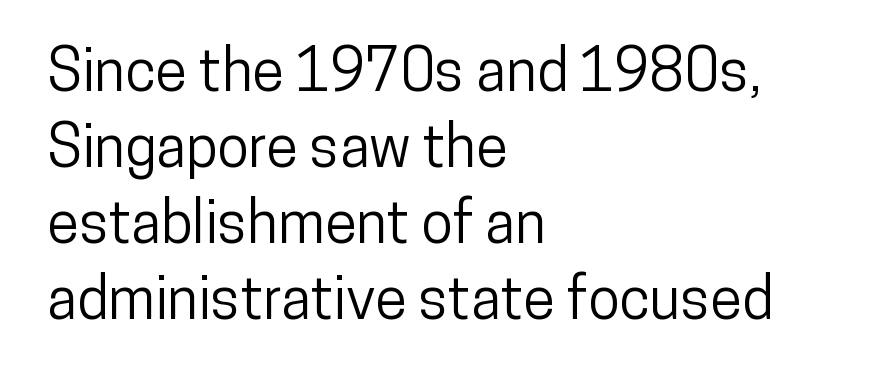
{"serif": "no", "italic": "no", "width": "condensed", "stroke_contrast": "low", "x_height": "medium", "monospaced": "no", "underline": "no", "align": "left", "line_spacing": "normal", "line_spacing_ratio": 1.31, "letter_spacing": "normal", "letter_spacing_em": 0.0, "glyph_px": 58}
